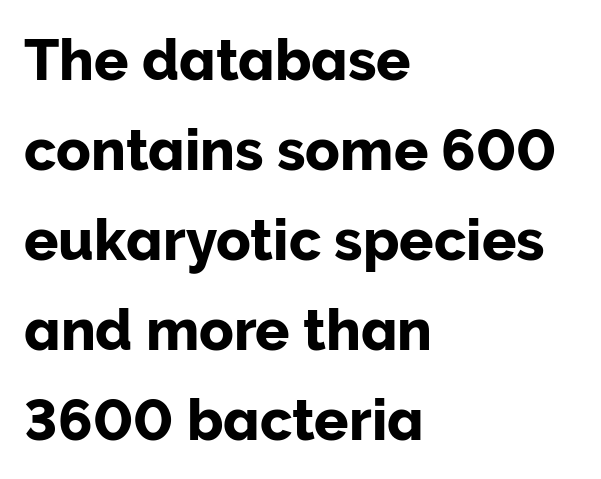
The image shows 57 px sans-serif type, upright; set left-aligned, normal line spacing (1.58x), normal letter spacing, not underlined; low stroke contrast and a medium x-height.
